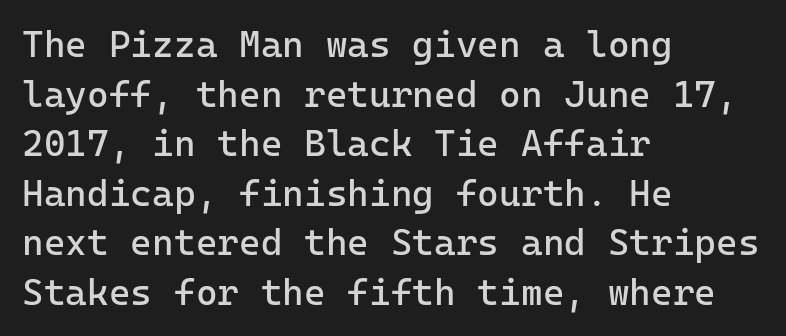
The gap between lines stays unmarked. You could count columns in this text — the font is strictly monospaced. Unlike italic type, these characters show no tilt at all. The leading is moderate, giving the passage an even texture. The letters look calm and open, with moderate or lighter stems.
